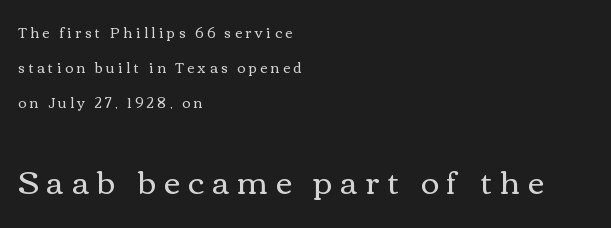
Q: Is the text bold? A: No.
Q: Is the text italic (slanted)? A: No, it is upright.
Q: Is the text underlined? A: No.
Q: How is the paragraph aligned? A: Left-aligned.
Q: Is the spacing between letters normal or unusually wide? A: Unusually wide.
Q: Is the spacing between lines tight, normal or loose? A: Loose.
Q: Which block of text is set in a larger size, the first (top) or the second (bottom)? A: The second (bottom) one.
Q: Width (condensed, normal, or wide)? A: Wide.
Q: Stroke contrast? A: Medium.
Q: x-height? A: Medium.
Q: Monospaced? A: No.
